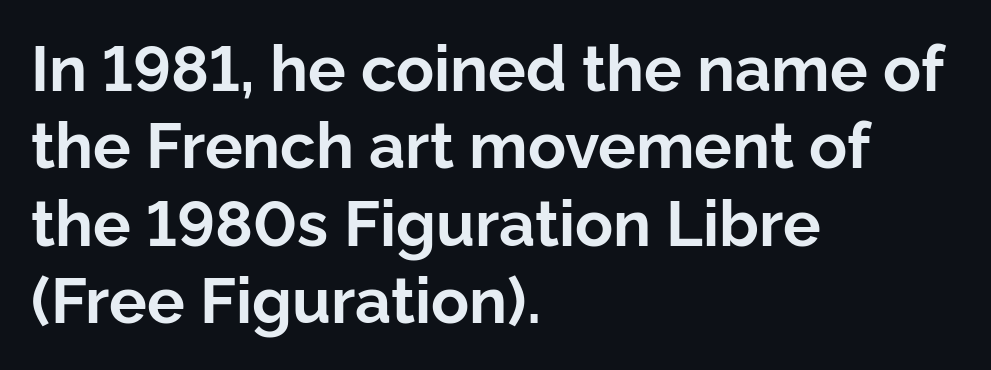
Serif or sans? Sans — the stroke terminals are bare. Heavy-handed strokes throughout: this text is bold. Horizontal alignment here is leftward, the default for most running prose. Here the glyphs are tracked normally, forming tight word shapes. The passage shown is not underscored anywhere.
